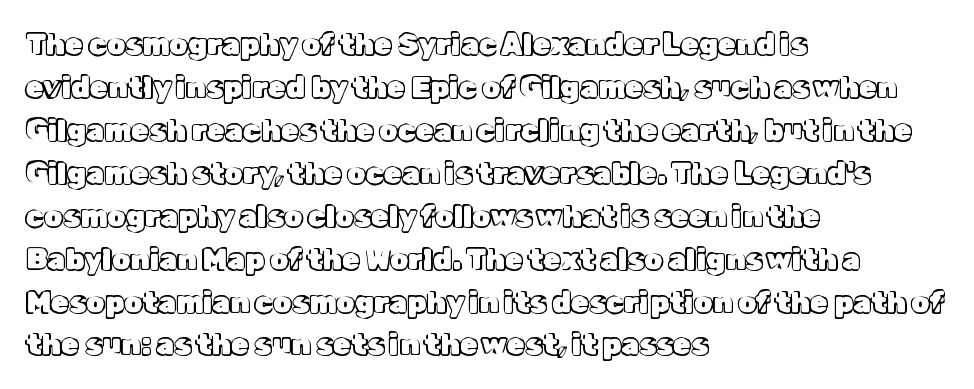
{"italic": "no", "width": "normal", "x_height": "medium", "monospaced": "no", "underline": "no", "align": "left", "line_spacing": "normal", "line_spacing_ratio": 1.48, "letter_spacing": "normal", "letter_spacing_em": 0.0, "glyph_px": 29}
